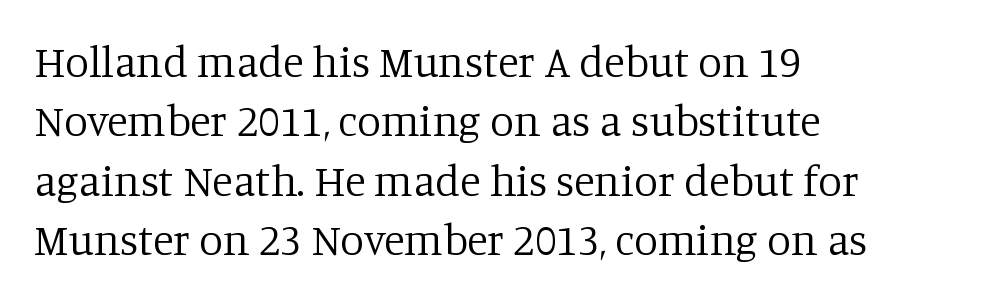
{"serif": "yes", "italic": "no", "bold": "no", "weight": "regular", "width": "normal", "stroke_contrast": "low", "x_height": "large", "monospaced": "no", "underline": "no", "align": "left", "line_spacing": "normal", "line_spacing_ratio": 1.38, "letter_spacing": "normal", "letter_spacing_em": 0.0, "glyph_px": 43}
